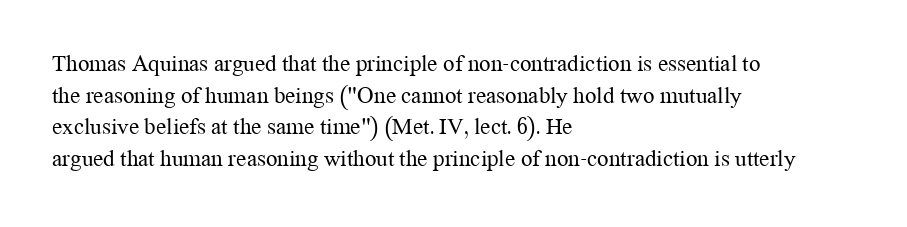
{"italic": "no", "bold": "no", "underline": "no", "align": "left", "line_spacing": "normal", "line_spacing_ratio": 1.38, "letter_spacing": "normal", "letter_spacing_em": 0.0, "glyph_px": 23}
